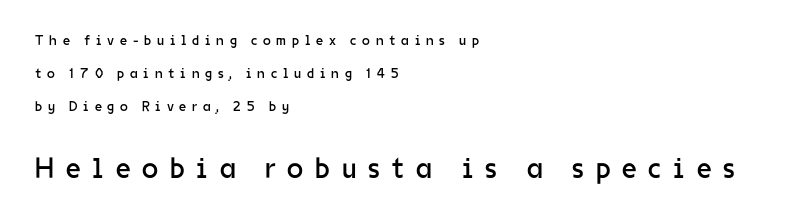
The image shows 29 px regular-weight sans-serif type, upright; set left-aligned, loose line spacing (2.36x), unusually wide letter spacing (+0.41 em), not underlined; the second (bottom) block is 2.07x larger; low stroke contrast and a medium x-height.
